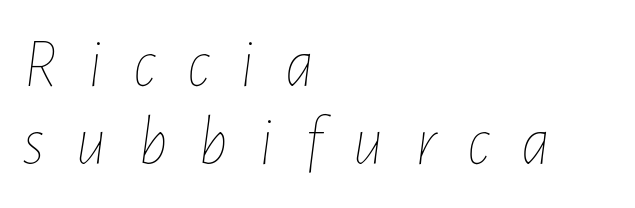
{"italic": "yes", "lean": "right", "slant_degrees": 7, "bold": "no", "weight": "thin", "width": "condensed", "stroke_contrast": "low", "x_height": "medium", "monospaced": "no", "underline": "no", "align": "left", "line_spacing": "tight", "line_spacing_ratio": 1.11, "letter_spacing": "wide", "letter_spacing_em": 0.44, "glyph_px": 70}
